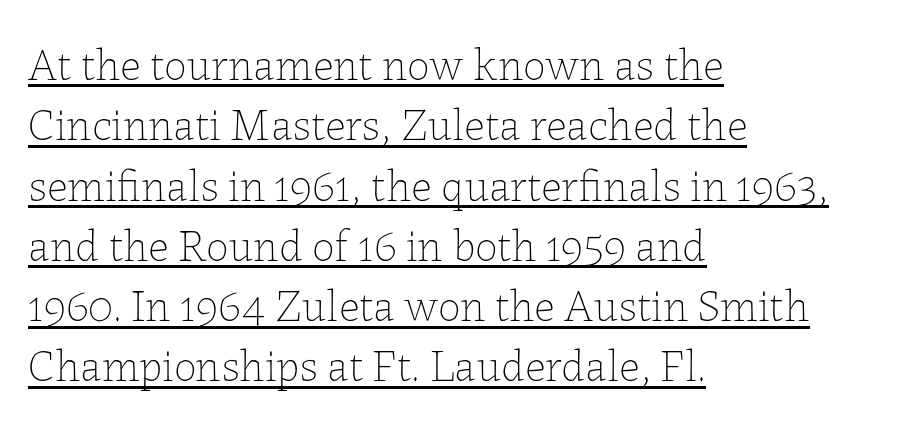
Ink coverage per letter is moderate at most. Check the space under the baseline: a stroke is drawn there. The letters stand upright; this is a roman face. Casual observation: everything's shoved over to the left. The letters advance in unequal steps, a hallmark of proportional type. This block has exactly the height ordinary leading produces.
